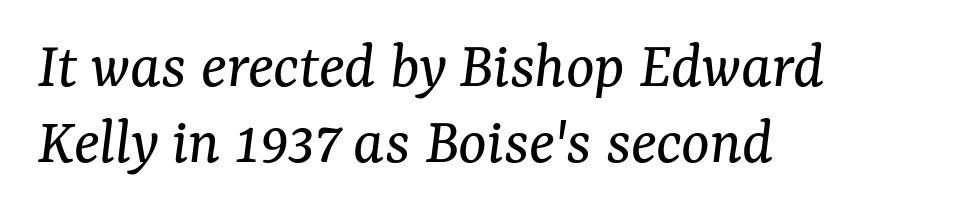
Q: Is the text bold? A: No.
Q: Is the text italic (slanted)? A: Yes, it leans right by about 7 degrees.
Q: Is the typeface a serif or a sans-serif typeface? A: Serif.
Q: Is the text underlined? A: No.
Q: How is the paragraph aligned? A: Left-aligned.
Q: Is the spacing between letters normal or unusually wide? A: Normal.
Q: Is the spacing between lines tight, normal or loose? A: Tight.
Q: Width (condensed, normal, or wide)? A: Normal.
Q: Stroke contrast? A: Medium.
Q: x-height? A: Medium.
Q: Monospaced? A: No.
